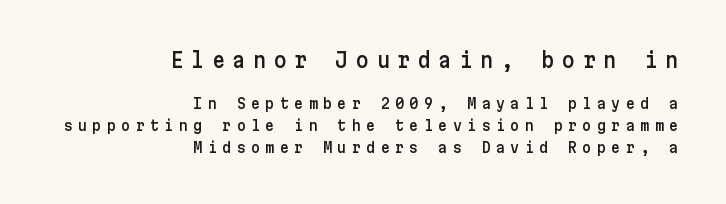
Large over small — that's the arrangement of the two blocks here. Does the lettering tilt? It doesn't — this is upright. The leading is moderate, giving the passage an even texture. Which margin do the lines hug? The right one — the left edge is uneven. In terms of letterspacing, this is a distinctly airy, spread setting. Each row of text sits above clean, open space.
